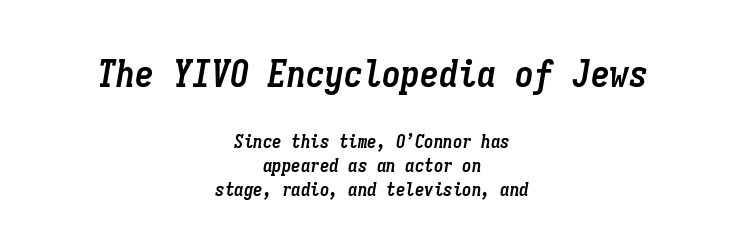
{"italic": "yes", "lean": "right", "slant_degrees": 9, "bold": "yes", "weight": "semibold", "width": "condensed", "stroke_contrast": "low", "x_height": "medium", "monospaced": "yes", "underline": "no", "align": "center", "line_spacing": "normal", "line_spacing_ratio": 1.27, "letter_spacing": "normal", "letter_spacing_em": 0.0, "larger_block": "first", "size_ratio": 2.0, "glyph_px": 38}
